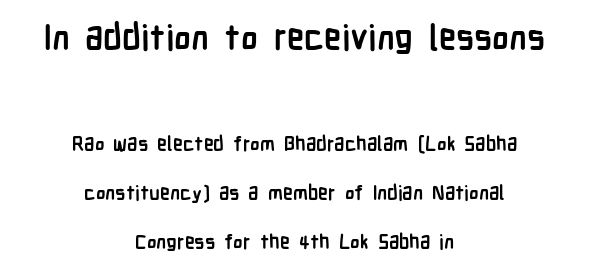
{"serif": "no", "italic": "no", "bold": "yes", "weight": "semibold", "width": "condensed", "stroke_contrast": "low", "x_height": "medium", "monospaced": "no", "underline": "no", "align": "center", "line_spacing": "loose", "line_spacing_ratio": 2.45, "letter_spacing": "normal", "letter_spacing_em": 0.0, "larger_block": "first", "size_ratio": 1.75, "glyph_px": 35}
